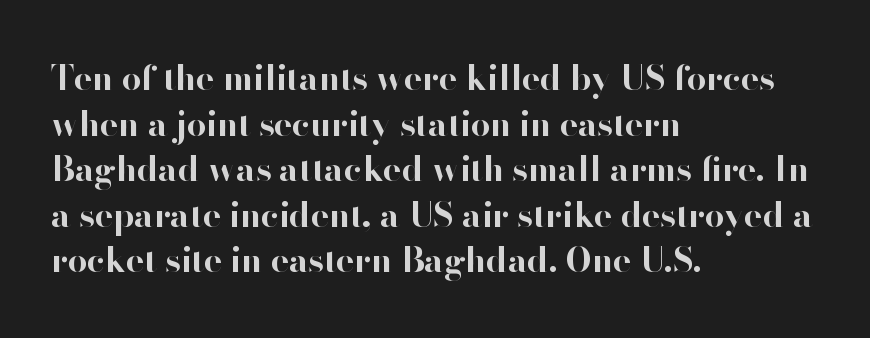
Q: Is the text bold? A: Yes.
Q: Is the text italic (slanted)? A: No, it is upright.
Q: Is the typeface a serif or a sans-serif typeface? A: Sans-serif.
Q: Is the text underlined? A: No.
Q: How is the paragraph aligned? A: Left-aligned.
Q: Is the spacing between letters normal or unusually wide? A: Normal.
Q: Is the spacing between lines tight, normal or loose? A: Normal.
Q: Width (condensed, normal, or wide)? A: Normal.
Q: Stroke contrast? A: High.
Q: x-height? A: Small.
Q: Monospaced? A: No.
